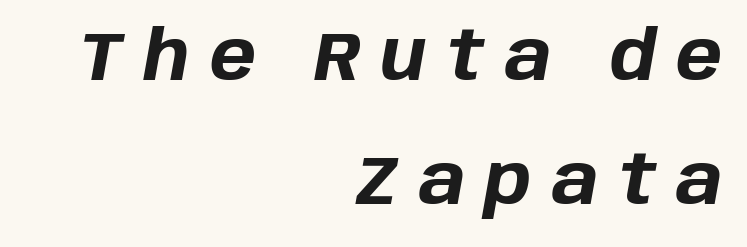
The image shows 69 px bold type, italic (leaning right); set right-aligned, line spacing 1.8x, unusually wide letter spacing (+0.3 em), not underlined; low stroke contrast and a large x-height.
